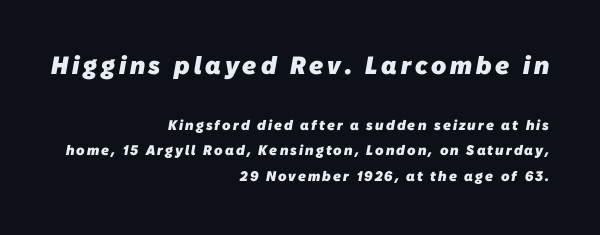
{"bold": "yes", "underline": "no", "align": "right", "line_spacing_ratio": 1.83, "larger_block": "first", "size_ratio": 1.79, "glyph_px": 25}
